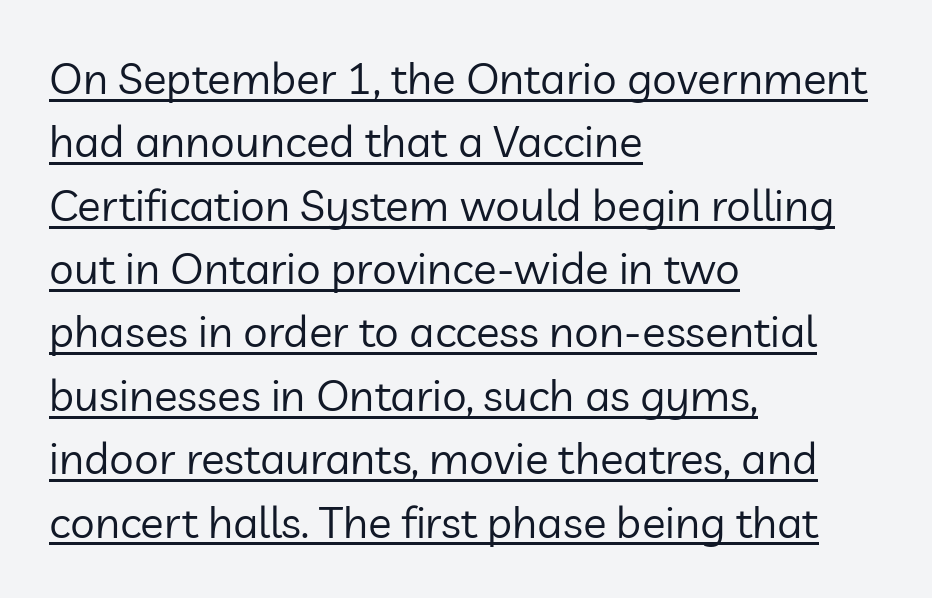
Q: Is the text bold? A: No.
Q: Is the text italic (slanted)? A: No, it is upright.
Q: Is the typeface a serif or a sans-serif typeface? A: Sans-serif.
Q: Is the text underlined? A: Yes.
Q: How is the paragraph aligned? A: Left-aligned.
Q: Is the spacing between letters normal or unusually wide? A: Normal.
Q: Is the spacing between lines tight, normal or loose? A: Normal.
Q: Width (condensed, normal, or wide)? A: Normal.
Q: Stroke contrast? A: Low.
Q: x-height? A: Medium.
Q: Monospaced? A: No.
